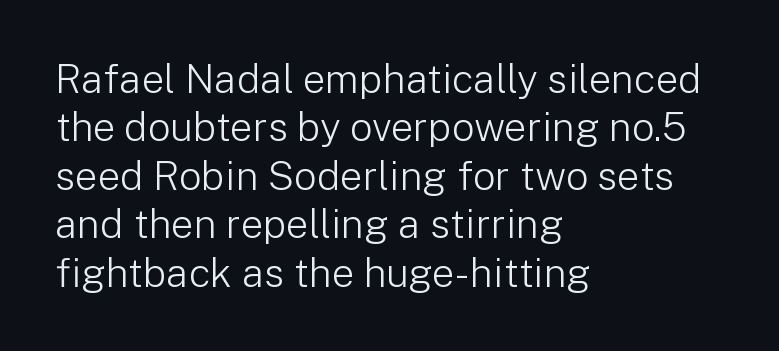
This sample uses plain, unmodified letter spacing. Varying glyph widths throughout — classic text-font behaviour. Classification — sans serif. The lettering holds an erect, upright posture throughout. The letters look calm and open, with moderate or lighter stems. The compositor pushed each line to the left boundary.
